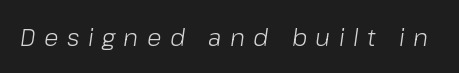
Q: Is the text bold? A: No.
Q: Is the text italic (slanted)? A: Yes, it leans right by about 8 degrees.
Q: Is the text underlined? A: No.
Q: Is the spacing between letters normal or unusually wide? A: Unusually wide.
